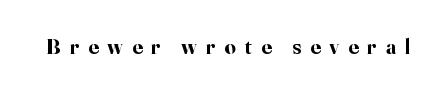
On the weight axis this lands at bold, roughly 700. Nope, not italic — everything's standing straight. The space beneath each line is pristine and unruled. The type is letterspaced generously, with wide tracking.
